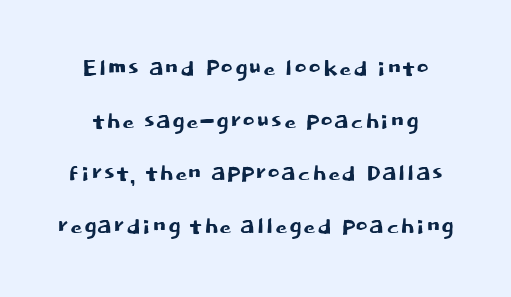
The image shows 31 px sans-serif type, upright; set normal line spacing (1.7x), normal letter spacing, not underlined; low stroke contrast and a large x-height.
